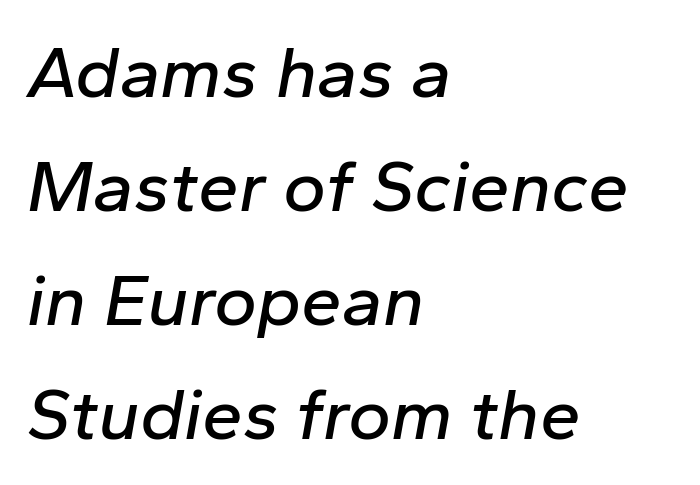
Q: Is the text italic (slanted)? A: Yes, it leans right by about 10 degrees.
Q: Is the text underlined? A: No.
Q: How is the paragraph aligned? A: Left-aligned.
Q: Is the spacing between letters normal or unusually wide? A: Normal.
Q: Is the spacing between lines tight, normal or loose? A: Normal.
Q: Width (condensed, normal, or wide)? A: Normal.
Q: Stroke contrast? A: Low.
Q: x-height? A: Medium.
Q: Monospaced? A: No.
